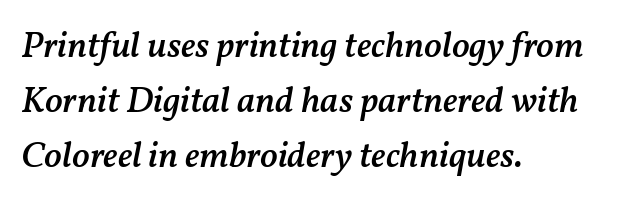
The image shows 37 px semibold type, italic (leaning right); set left-aligned, normal line spacing (1.49x), normal letter spacing, not underlined; medium stroke contrast and a medium x-height.
